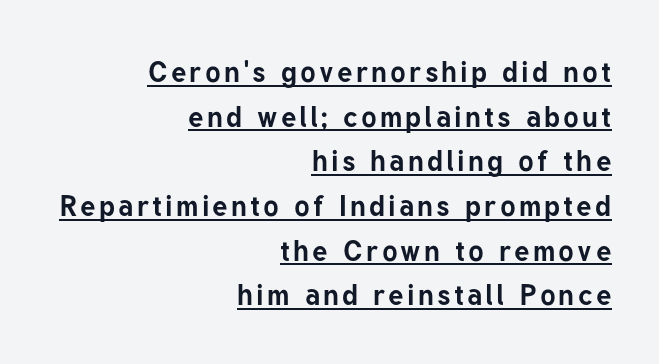
The image shows 29 px bold sans-serif type, upright; set right-aligned, normal line spacing (1.54x), underlined; low stroke contrast and a medium x-height.
